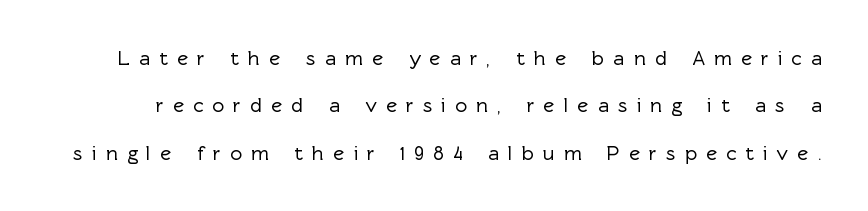
The image shows 21 px text type, upright; set loose line spacing (2.26x), unusually wide letter spacing (+0.43 em), not underlined.
